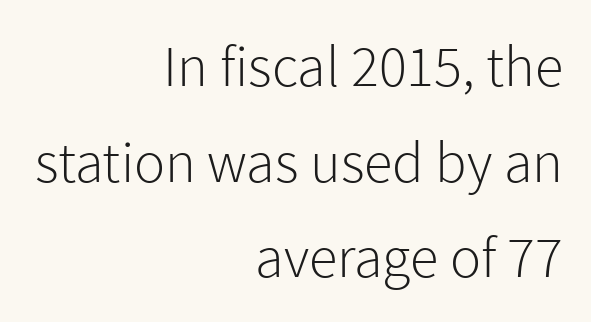
The letters advance in unequal steps, a hallmark of proportional type. The gap between lines stays unmarked. Stroke terminals: plain, sans-serif. In terms of leading, this rendering sits right in the middle.
